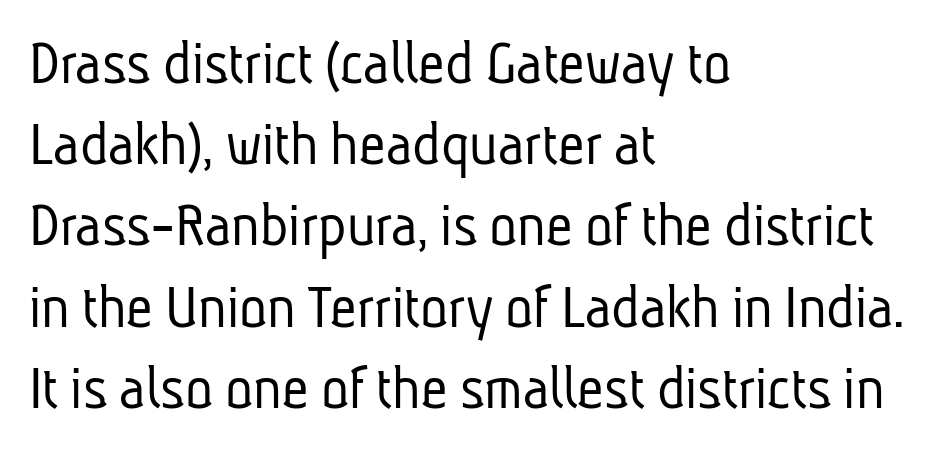
The image shows 65 px light, condensed sans-serif type; set left-aligned, normal line spacing (1.25x), normal letter spacing, not underlined; low stroke contrast and a medium x-height.
